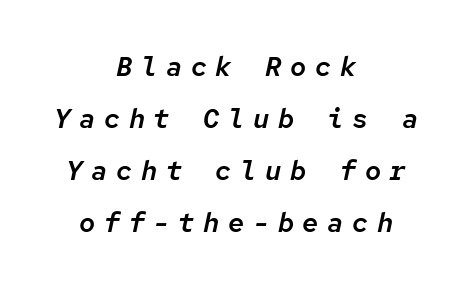
Q: Is the text italic (slanted)? A: Yes, it leans right by about 12 degrees.
Q: Is the text underlined? A: No.
Q: How is the paragraph aligned? A: Centered.
Q: Is the spacing between letters normal or unusually wide? A: Unusually wide.
Q: Is the spacing between lines tight, normal or loose? A: Loose.
